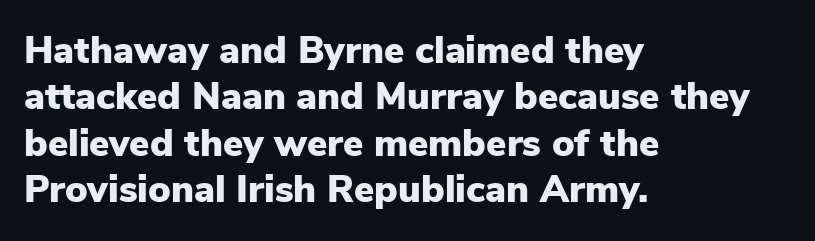
The passage is arranged the way most books set body copy — flush left. Looks like regular typesetting: each glyph gets only the width it needs. You could call the tracking neutral — neither tight nor loose. The words here are not underlined.
